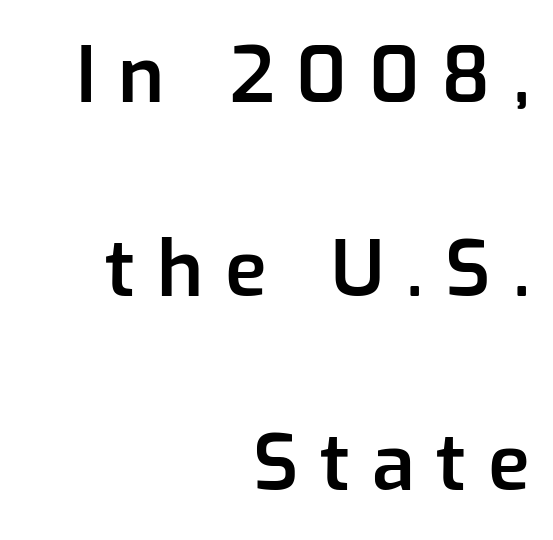
Varying glyph widths throughout — classic text-font behaviour. Substantial extra tracking has been applied to these lines. The passage is arranged like a letterhead date or caption credit — flush right. Observe the absence of serifs on each vertical stroke in this sample. Beneath every word, the page is bare.
